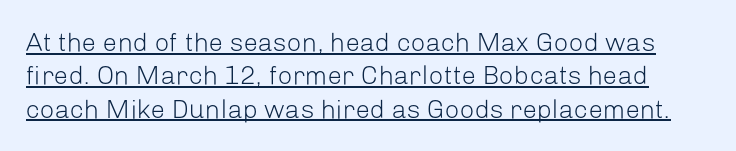
Q: Is the text bold? A: No.
Q: Is the text italic (slanted)? A: No, it is upright.
Q: Is the text underlined? A: Yes.
Q: Is the spacing between letters normal or unusually wide? A: Normal.
Q: Is the spacing between lines tight, normal or loose? A: Normal.
